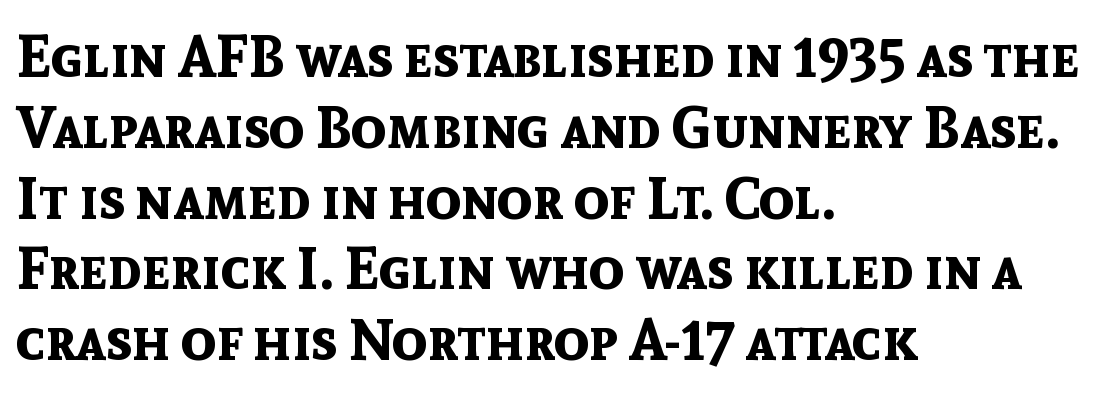
Nope, no serifs anywhere on these letters. Its strokes are broad and dark, the hallmark of bold type. Is the block centered? No — it sits flush against the left margin. No extra tracking has been applied to these lines.
